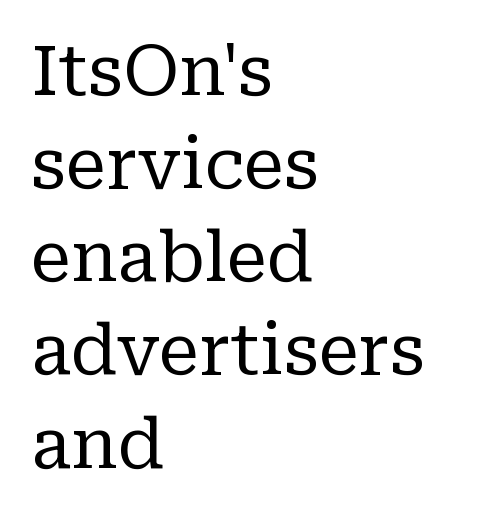
The image shows 69 px regular-weight serif type, upright; set left-aligned, normal line spacing (1.35x), normal letter spacing, not underlined; low stroke contrast and a medium x-height.
